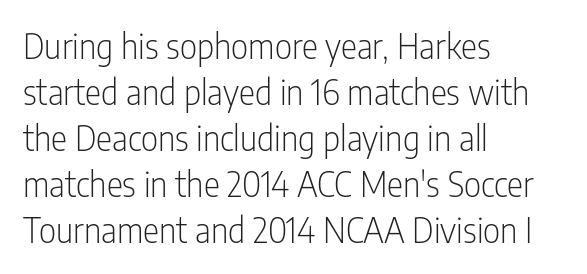
{"serif": "no", "italic": "no", "bold": "no", "weight": "light", "width": "condensed", "stroke_contrast": "low", "x_height": "medium", "monospaced": "no", "underline": "no", "align": "left", "line_spacing": "normal", "line_spacing_ratio": 1.35, "letter_spacing": "normal", "letter_spacing_em": 0.0, "glyph_px": 34}
